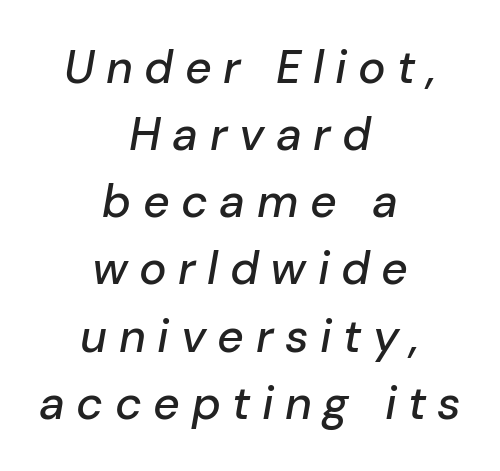
{"italic": "yes", "lean": "right", "slant_degrees": 10, "width": "normal", "stroke_contrast": "low", "x_height": "medium", "monospaced": "no", "underline": "no", "align": "center", "line_spacing": "normal", "line_spacing_ratio": 1.46, "letter_spacing": "wide", "letter_spacing_em": 0.25, "glyph_px": 46}
